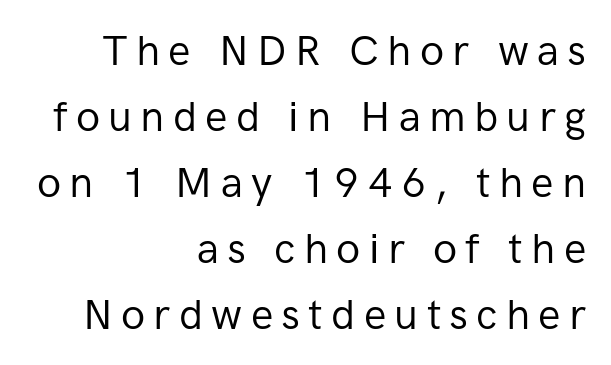
Q: Is the text bold? A: No.
Q: Is the text italic (slanted)? A: No, it is upright.
Q: Is the typeface a serif or a sans-serif typeface? A: Sans-serif.
Q: Is the text underlined? A: No.
Q: How is the paragraph aligned? A: Right-aligned.
Q: Is the spacing between letters normal or unusually wide? A: Unusually wide.
Q: Is the spacing between lines tight, normal or loose? A: Normal.
Q: Width (condensed, normal, or wide)? A: Normal.
Q: Stroke contrast? A: Low.
Q: x-height? A: Medium.
Q: Monospaced? A: No.
